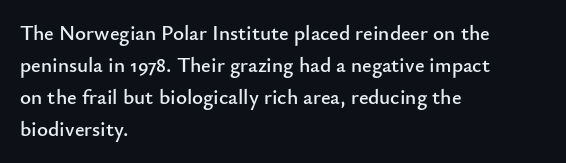
{"italic": "no", "underline": "no", "align": "left", "line_spacing": "normal", "line_spacing_ratio": 1.52, "letter_spacing": "normal", "letter_spacing_em": 0.0, "glyph_px": 21}
